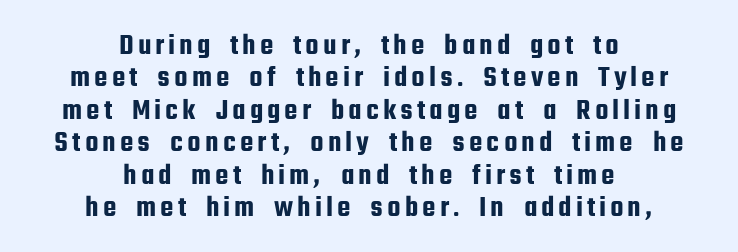
{"serif": "no", "italic": "no", "width": "condensed", "stroke_contrast": "low", "x_height": "medium", "monospaced": "no", "underline": "no", "align": "center", "line_spacing": "tight", "line_spacing_ratio": 1.08, "glyph_px": 30}
